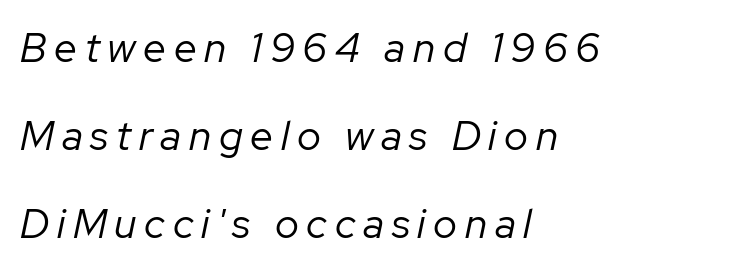
Every row of glyphs begins at an identical x-position on the left. There's an unmistakable incline to the writing here. The passage shown is typed in a proportional face where columns would drift. You could fit nearly another row in the gap between these rows. Plain, unruled lines of type.
